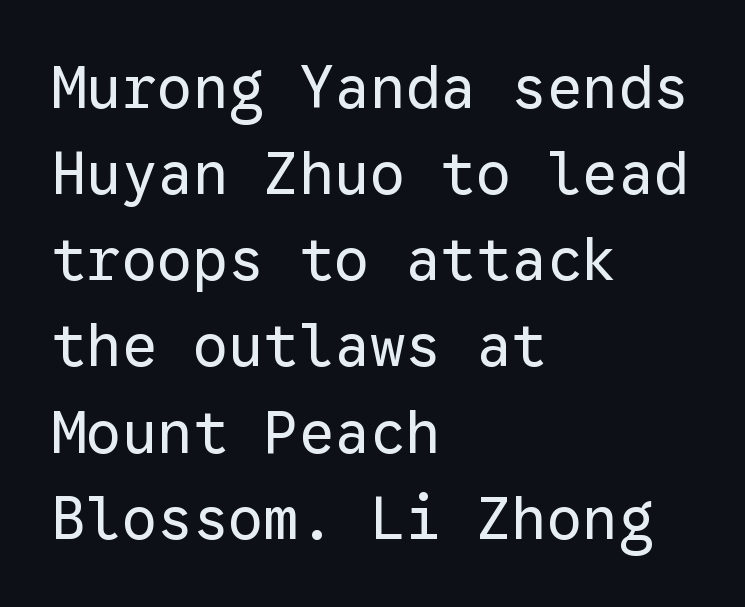
Glance below the letters and you will spot only blank space. The typesetting does not lean heavy: it is not bold. Line spacing here is normal. Vertical strokes here are truly vertical.
